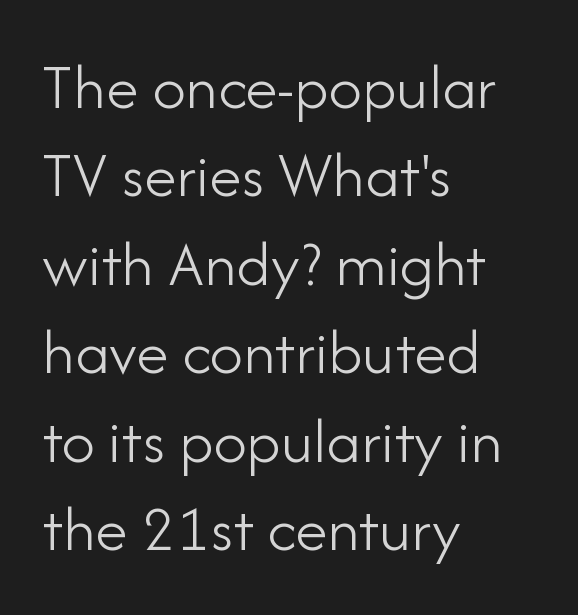
Words appear dense and cohesive because spacing is normal. Rows of type keep a routine distance in the vertical direction. These lines stack with their left ends in a neat column. Bold? No — there's no thickening of the strokes. The letters advance in unequal steps, a hallmark of proportional type.
